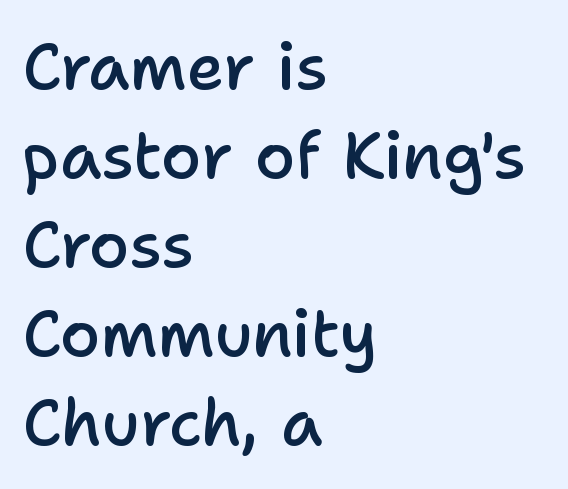
Short note: letters normally spaced. These lines stack with their left ends in a neat column. A clean baseline with only descenders dipping below it. Semibold letterforms, between regular and bold. To sum up the face: it is a sans, with no serifs.
